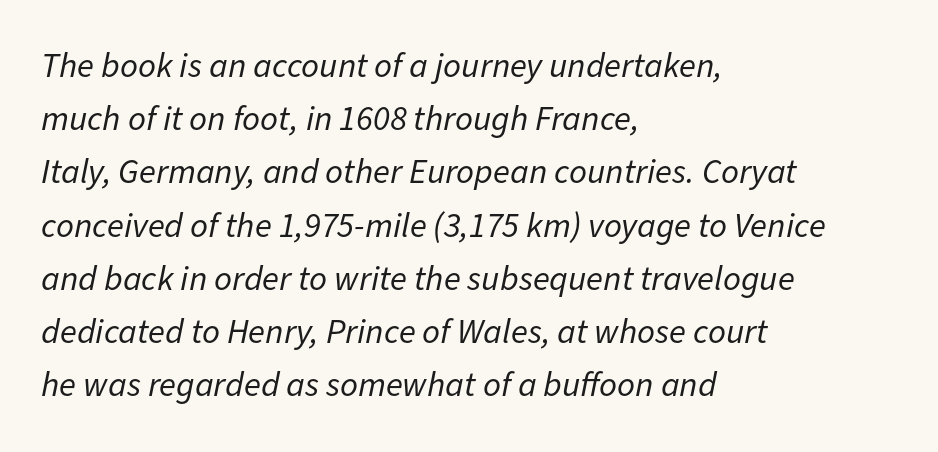
The image shows 35 px regular-weight type, italic (leaning right); set left-aligned, normal line spacing (1.52x), normal letter spacing, not underlined; low stroke contrast and a medium x-height.
